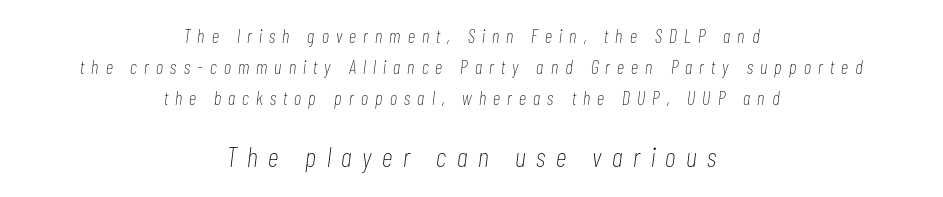
Q: Is the text bold? A: No.
Q: Is the text italic (slanted)? A: Yes, it leans right by about 7 degrees.
Q: Is the text underlined? A: No.
Q: How is the paragraph aligned? A: Centered.
Q: Is the spacing between letters normal or unusually wide? A: Unusually wide.
Q: Is the spacing between lines tight, normal or loose? A: Normal.
Q: Which block of text is set in a larger size, the first (top) or the second (bottom)? A: The second (bottom) one.
Q: Width (condensed, normal, or wide)? A: Condensed.
Q: Stroke contrast? A: Low.
Q: x-height? A: Medium.
Q: Monospaced? A: No.
